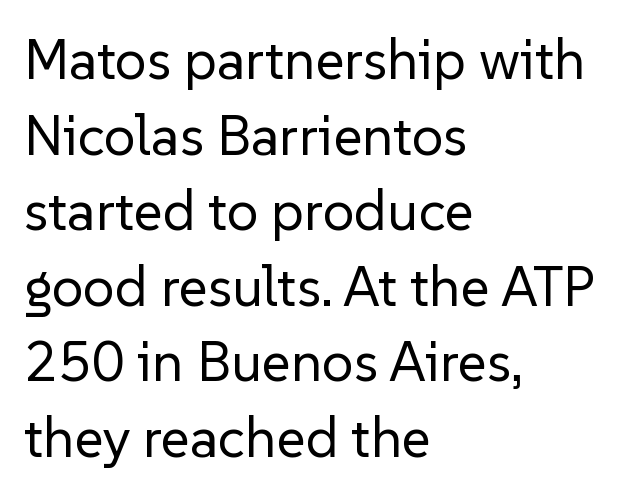
Characters remain perfectly vertical along every line. Look at the tracking — it's just the regular setting, nothing added. Is the type heavy? It reads as light-to-regular instead. Looks like regular typesetting: each glyph gets only the width it needs. The zone under the glyphs is completely vacant.
